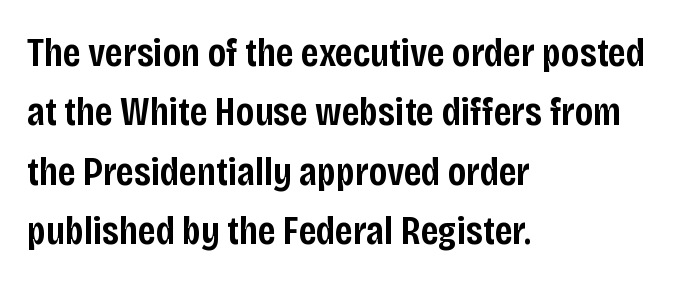
Q: Is the text bold? A: Semi-bold.
Q: Is the text italic (slanted)? A: No, it is upright.
Q: Is the typeface a serif or a sans-serif typeface? A: Sans-serif.
Q: Is the text underlined? A: No.
Q: How is the paragraph aligned? A: Left-aligned.
Q: Is the spacing between letters normal or unusually wide? A: Normal.
Q: Is the spacing between lines tight, normal or loose? A: Normal.
Q: Width (condensed, normal, or wide)? A: Condensed.
Q: Stroke contrast? A: Low.
Q: x-height? A: Large.
Q: Monospaced? A: No.
